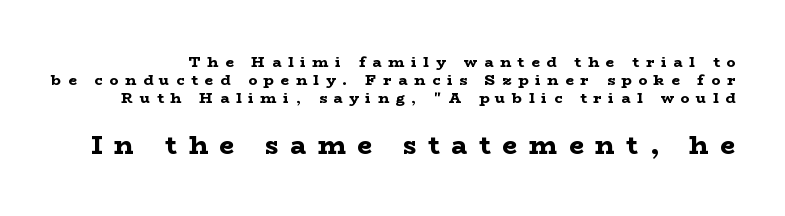
Q: Is the text bold? A: Yes.
Q: Is the text italic (slanted)? A: No, it is upright.
Q: Is the text underlined? A: No.
Q: Is the spacing between letters normal or unusually wide? A: Unusually wide.
Q: Which block of text is set in a larger size, the first (top) or the second (bottom)? A: The second (bottom) one.
